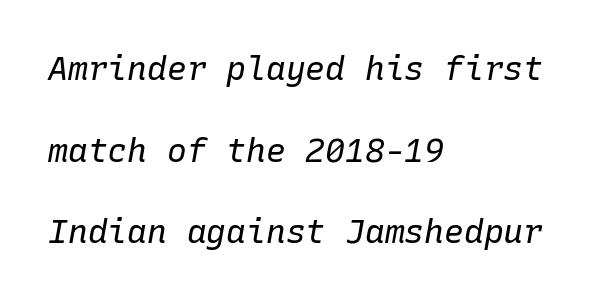
Q: Is the text bold? A: No.
Q: Is the text italic (slanted)? A: Yes, it leans right by about 10 degrees.
Q: Is the text underlined? A: No.
Q: How is the paragraph aligned? A: Left-aligned.
Q: Is the spacing between letters normal or unusually wide? A: Normal.
Q: Is the spacing between lines tight, normal or loose? A: Loose.
Q: Width (condensed, normal, or wide)? A: Normal.
Q: Stroke contrast? A: Low.
Q: x-height? A: Medium.
Q: Monospaced? A: Yes.
